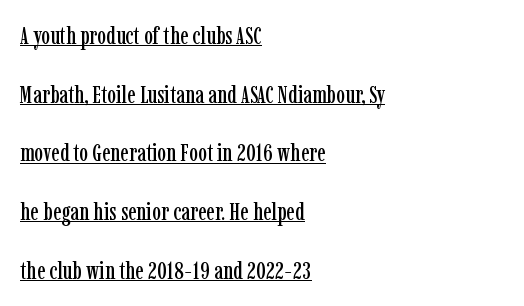
The image shows 25 px text type, upright; set left-aligned, loose line spacing (2.35x), normal letter spacing, underlined.
